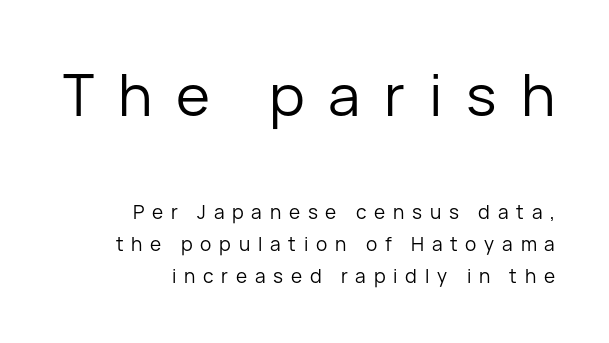
{"serif": "no", "italic": "no", "bold": "no", "weight": "regular", "width": "normal", "stroke_contrast": "low", "x_height": "medium", "monospaced": "no", "underline": "no", "align": "right", "line_spacing": "normal", "line_spacing_ratio": 1.68, "letter_spacing": "wide", "letter_spacing_em": 0.41, "larger_block": "first", "size_ratio": 3.05, "glyph_px": 58}
